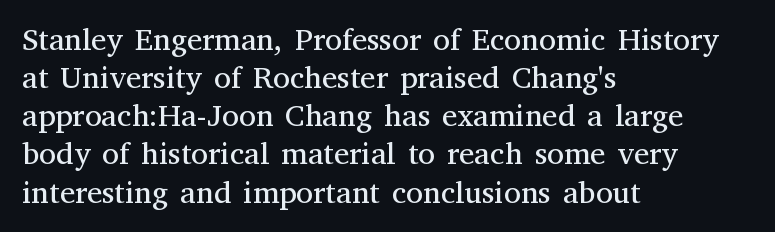
The paragraph shown leans on its left margin. The face used here is rendered with its standard letterfit. Serif or sans? Serif — the stroke terminals have little feet. On a weight scale, this lands at 450 or below. Character widths vary here, with narrow letters taking less room than wide ones.
